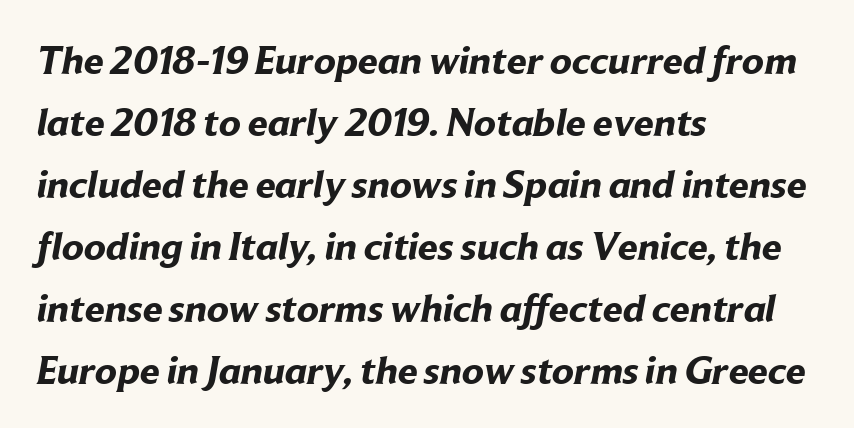
{"serif": "no", "bold": "yes", "weight": "bold", "width": "normal", "stroke_contrast": "low", "x_height": "medium", "monospaced": "no", "underline": "no", "align": "left", "line_spacing": "normal", "line_spacing_ratio": 1.55, "letter_spacing": "normal", "letter_spacing_em": 0.0, "glyph_px": 40}
